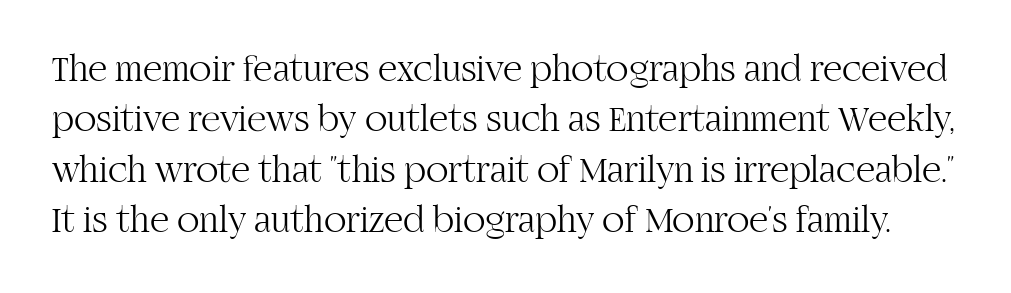
Honestly, there is no underline to notice here at all. The strokes are not fattened; the text isn't bold. There is no visible air inserted between adjacent glyphs. Each letter keeps its own natural width here, so spacing adapts to shape. The type sits square on the baseline with zero lean. A typesetter would call this leading conventional body-copy spacing.
